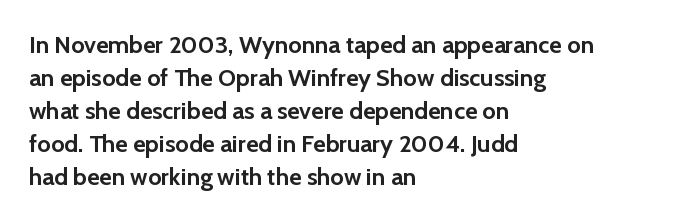
These lines keep a tight, regular rhythm from letter to letter. Heavy-handed strokes throughout: this text is bold. A normal amount of white space separates one row of letters from the next. The font's upright variant was chosen for this text. The string is rendered with underlining switched off. Which margin do the lines hug? The left one — the right edge is uneven.
